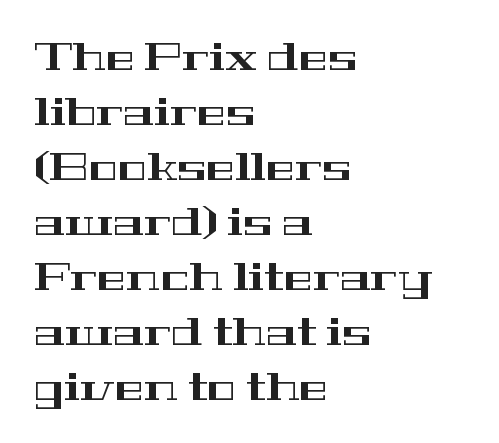
Proportional: the letters do not fall into vertical columns. Honestly, the row spacing looks completely unremarkable. Bare-footed words on every line. Notice how the passage keeps a crisp vertical edge on the left only. Classification — serif.
